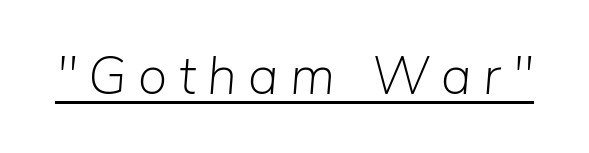
Ink coverage per letter is moderate at most. In terms of letterspacing, this is a distinctly airy, spread setting. You could not count columns in this text — the font is proportionally spaced. The string is rendered with underlining switched on. Designer's note — italics engaged.
